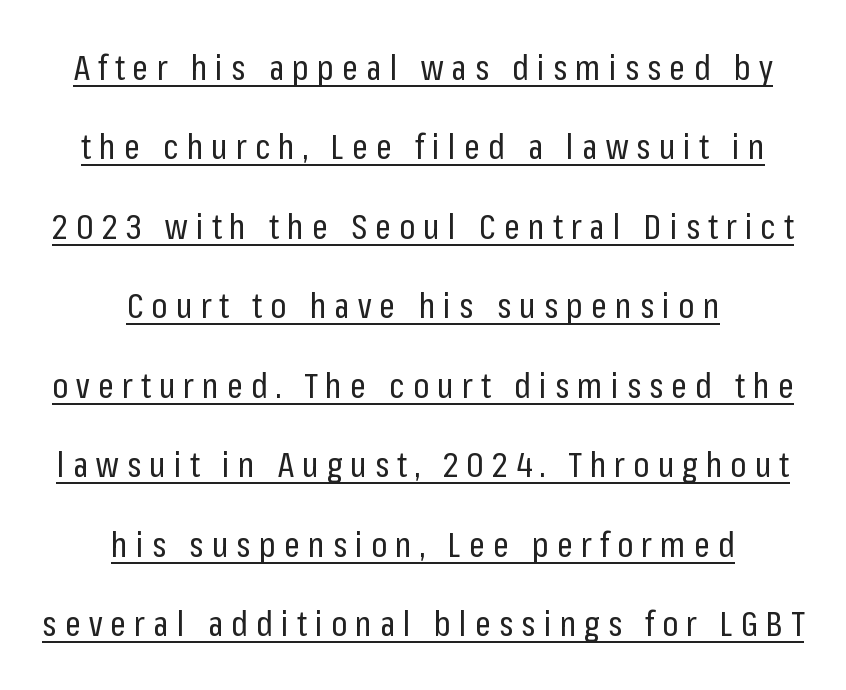
{"serif": "no", "italic": "no", "bold": "no", "weight": "regular", "width": "condensed", "stroke_contrast": "low", "x_height": "medium", "monospaced": "no", "underline": "yes", "align": "center", "line_spacing": "loose", "line_spacing_ratio": 2.27, "letter_spacing": "wide", "letter_spacing_em": 0.23, "glyph_px": 35}
